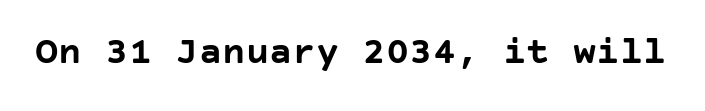
Q: Is the text bold? A: Yes.
Q: Is the text italic (slanted)? A: No, it is upright.
Q: Is the typeface a serif or a sans-serif typeface? A: Sans-serif.
Q: Is the text underlined? A: No.
Q: Is the spacing between letters normal or unusually wide? A: Normal.
Q: Width (condensed, normal, or wide)? A: Normal.
Q: Stroke contrast? A: Low.
Q: x-height? A: Large.
